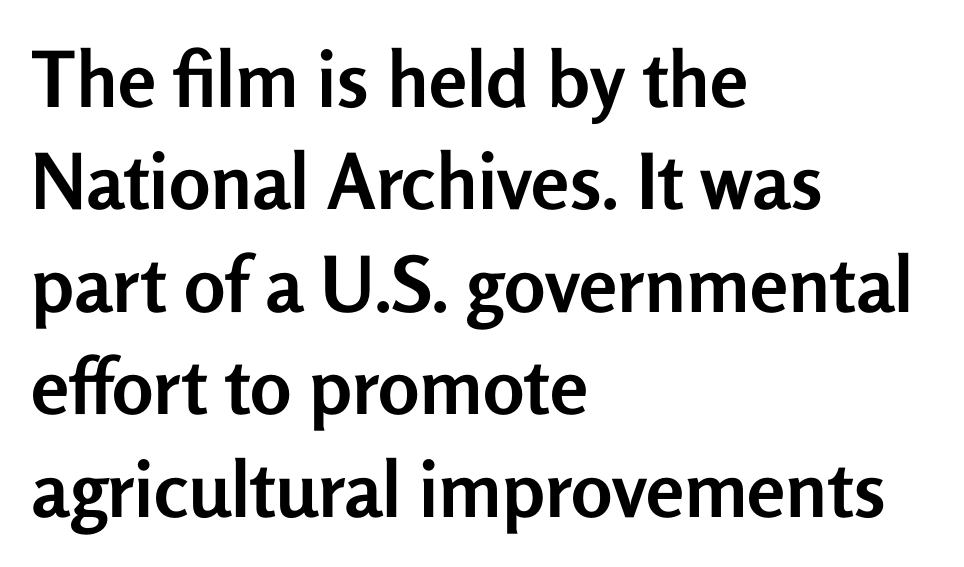
Honestly, the row spacing looks completely unremarkable. Here the designer chose a conventional face with non-uniform glyph widths. Check the space under the baseline: it is left empty. The text was rendered using a sans face with plain stroke endings.
